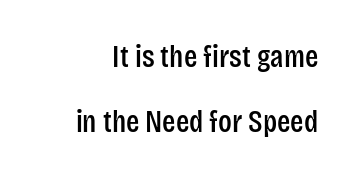
Q: Is the text italic (slanted)? A: No, it is upright.
Q: Is the typeface a serif or a sans-serif typeface? A: Sans-serif.
Q: Is the text underlined? A: No.
Q: Is the spacing between letters normal or unusually wide? A: Normal.
Q: Is the spacing between lines tight, normal or loose? A: Loose.
Q: Width (condensed, normal, or wide)? A: Condensed.
Q: Stroke contrast? A: Low.
Q: x-height? A: Large.
Q: Monospaced? A: No.
